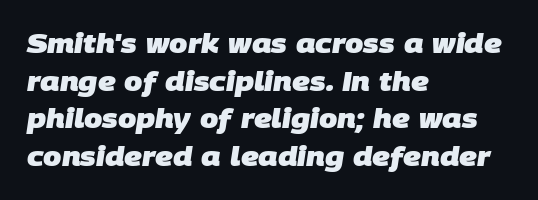
{"bold": "yes", "underline": "no", "align": "left", "line_spacing": "normal", "line_spacing_ratio": 1.45, "letter_spacing": "normal", "letter_spacing_em": 0.0, "glyph_px": 26}
